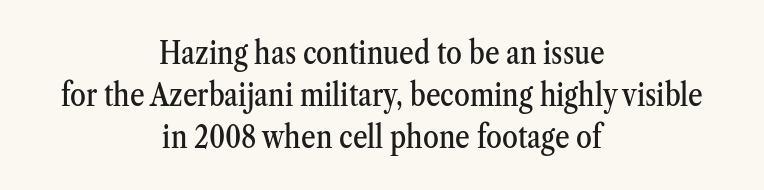
{"serif": "yes", "italic": "no", "width": "condensed", "stroke_contrast": "medium", "x_height": "medium", "monospaced": "no", "underline": "no", "align": "center", "line_spacing": "normal", "line_spacing_ratio": 1.32, "letter_spacing": "normal", "letter_spacing_em": 0.0, "glyph_px": 32}
